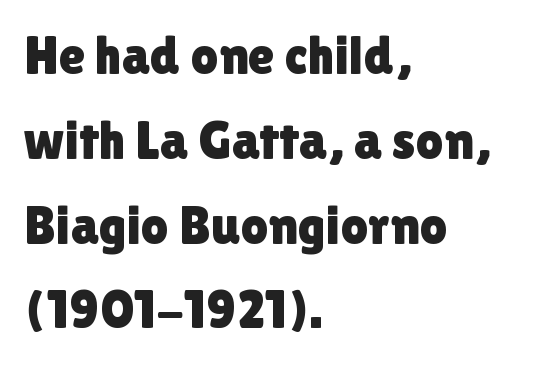
Q: Is the text italic (slanted)? A: No, it is upright.
Q: Is the typeface a serif or a sans-serif typeface? A: Sans-serif.
Q: Is the text underlined? A: No.
Q: How is the paragraph aligned? A: Left-aligned.
Q: Is the spacing between letters normal or unusually wide? A: Normal.
Q: Is the spacing between lines tight, normal or loose? A: Normal.
Q: Width (condensed, normal, or wide)? A: Normal.
Q: Stroke contrast? A: Low.
Q: x-height? A: Medium.
Q: Monospaced? A: No.
